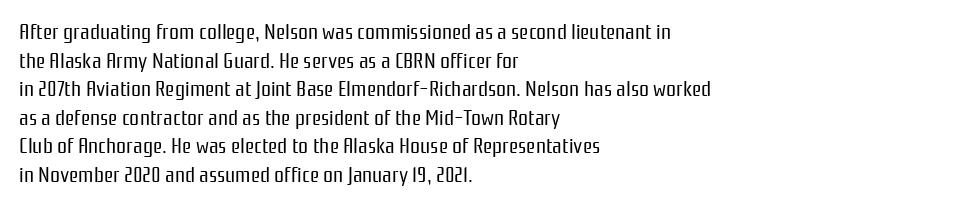
Q: Is the text bold? A: No.
Q: Is the text italic (slanted)? A: No, it is upright.
Q: Is the text underlined? A: No.
Q: How is the paragraph aligned? A: Left-aligned.
Q: Is the spacing between letters normal or unusually wide? A: Normal.
Q: Is the spacing between lines tight, normal or loose? A: Normal.
